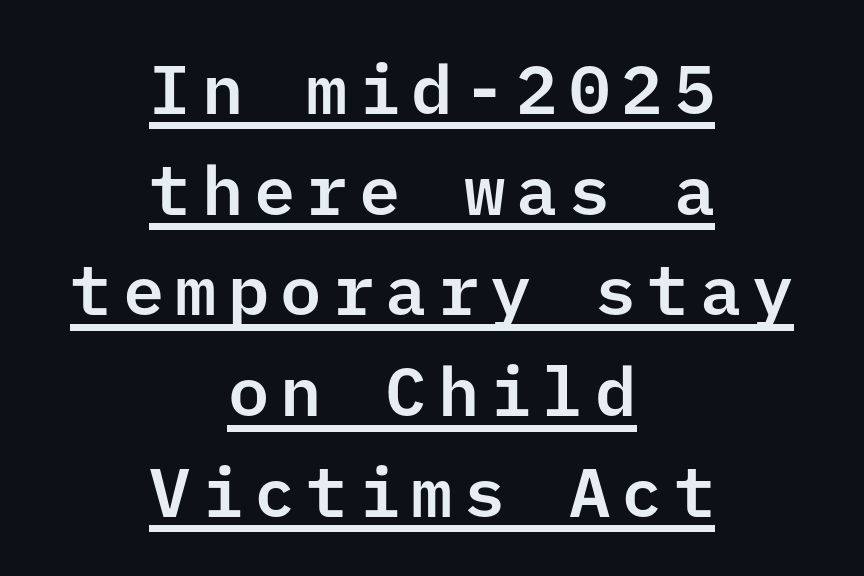
{"serif": "no", "italic": "no", "width": "normal", "stroke_contrast": "low", "x_height": "medium", "underline": "yes", "align": "center", "line_spacing": "normal", "line_spacing_ratio": 1.46, "glyph_px": 69}
